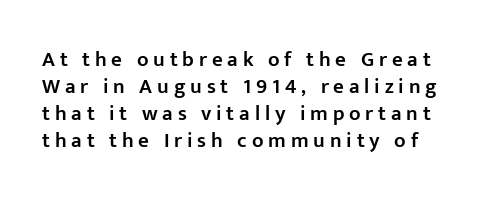
The image shows 21 px text type, upright; set left-aligned, normal line spacing (1.29x), unusually wide letter spacing (+0.23 em), not underlined.
